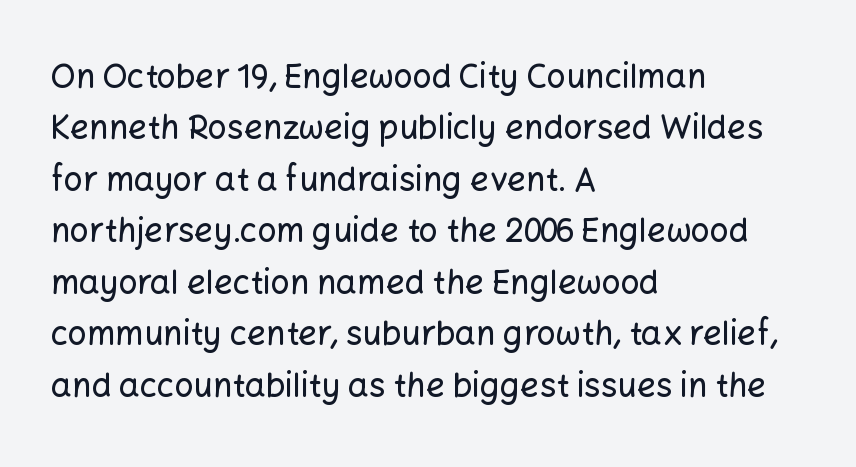
Descenders are the only things crossing below the line. Looks like regular typesetting: each glyph gets only the width it needs. Tracking value appears to be zero — textbook default spacing. A classic flush-left, rag-right setting is used for this passage. Nope, no serifs anywhere on these letters. Posture: vertical.
